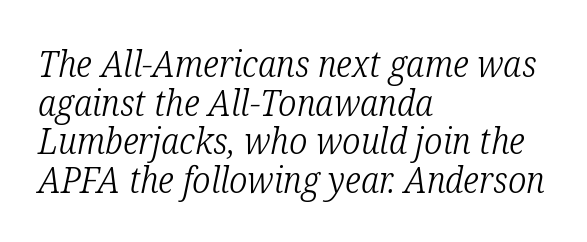
{"serif": "yes", "italic": "yes", "lean": "right", "slant_degrees": 12, "bold": "no", "weight": "light", "width": "condensed", "stroke_contrast": "low", "x_height": "medium", "monospaced": "no", "underline": "no", "align": "left", "line_spacing": "tight", "line_spacing_ratio": 1.07, "letter_spacing": "normal", "letter_spacing_em": 0.0, "glyph_px": 36}
